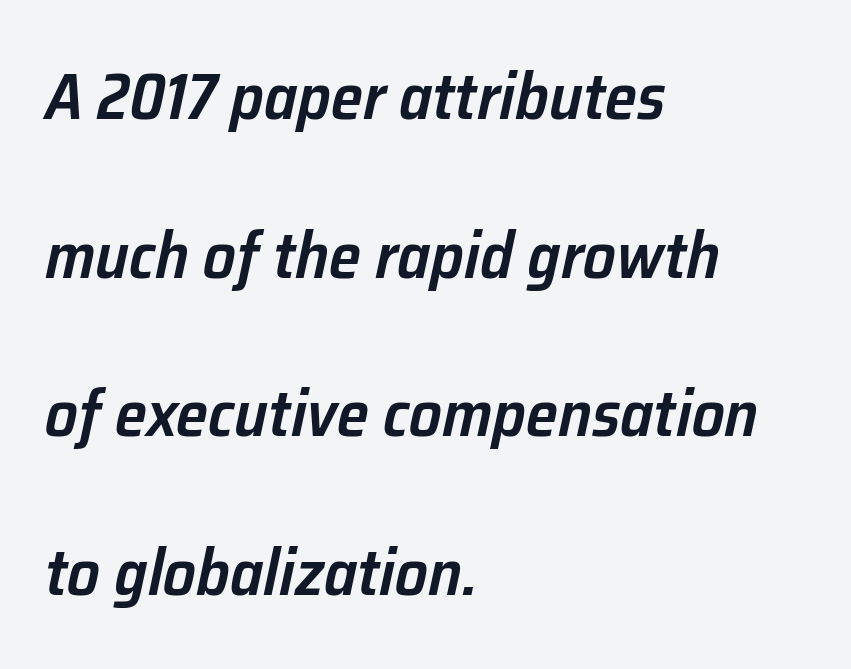
The image shows 65 px semibold type, italic (leaning right); set left-aligned, loose line spacing (2.44x), normal letter spacing, not underlined; low stroke contrast and a medium x-height.
